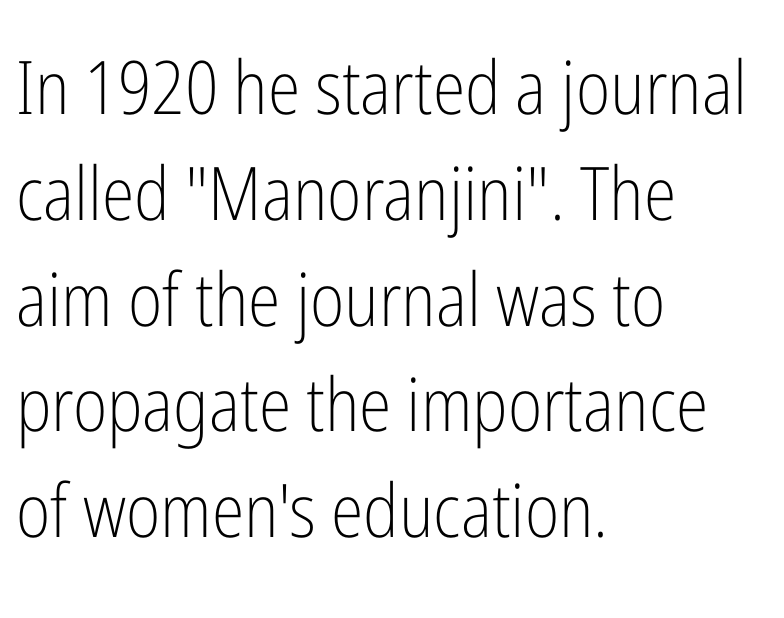
Q: Is the text bold? A: No.
Q: Is the text italic (slanted)? A: No, it is upright.
Q: Is the typeface a serif or a sans-serif typeface? A: Sans-serif.
Q: Is the text underlined? A: No.
Q: How is the paragraph aligned? A: Left-aligned.
Q: Is the spacing between letters normal or unusually wide? A: Normal.
Q: Is the spacing between lines tight, normal or loose? A: Normal.
Q: Width (condensed, normal, or wide)? A: Condensed.
Q: Stroke contrast? A: Low.
Q: x-height? A: Medium.
Q: Monospaced? A: No.
